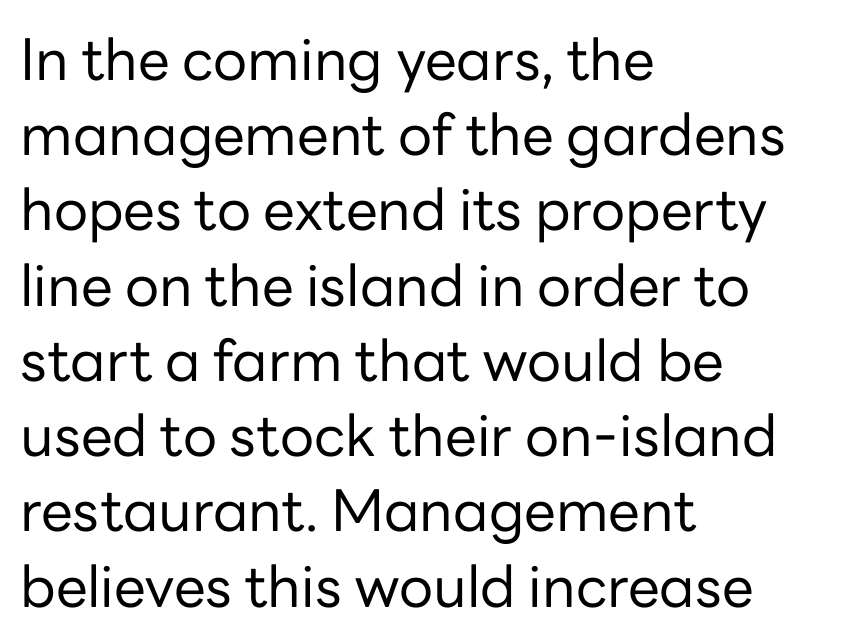
Q: Is the text bold? A: No.
Q: Is the text italic (slanted)? A: No, it is upright.
Q: Is the typeface a serif or a sans-serif typeface? A: Sans-serif.
Q: Is the text underlined? A: No.
Q: How is the paragraph aligned? A: Left-aligned.
Q: Is the spacing between letters normal or unusually wide? A: Normal.
Q: Is the spacing between lines tight, normal or loose? A: Normal.
Q: Width (condensed, normal, or wide)? A: Normal.
Q: Stroke contrast? A: Low.
Q: x-height? A: Medium.
Q: Monospaced? A: No.
